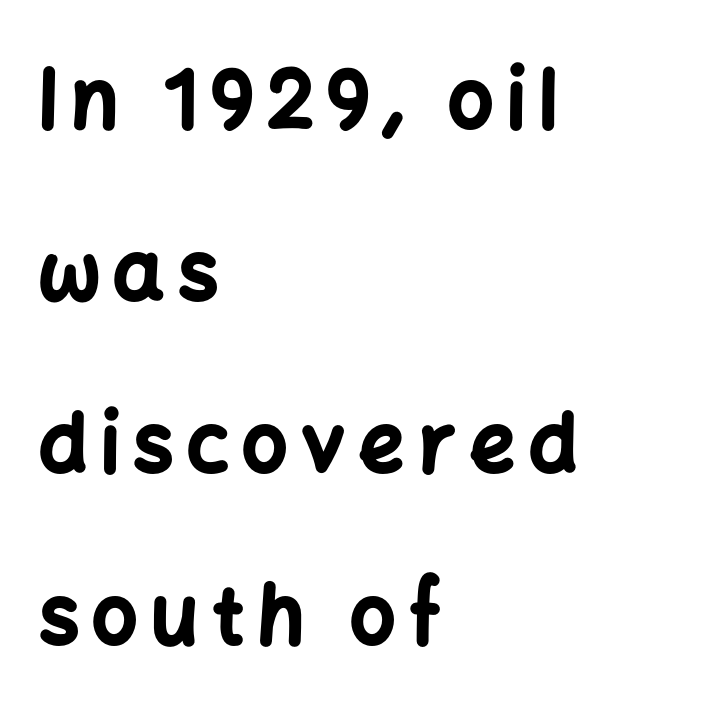
{"serif": "no", "italic": "no", "bold": "yes", "weight": "bold", "width": "normal", "stroke_contrast": "low", "x_height": "medium", "monospaced": "no", "underline": "no", "align": "left", "line_spacing": "loose", "line_spacing_ratio": 2.15, "glyph_px": 80}
